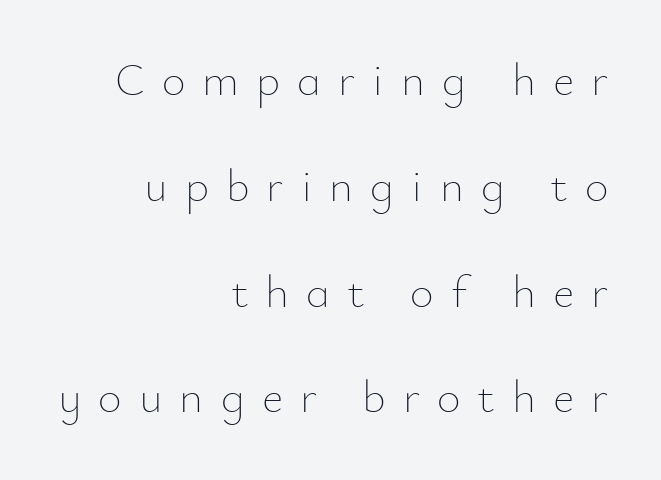
Q: Is the text bold? A: No.
Q: Is the text italic (slanted)? A: No, it is upright.
Q: Is the text underlined? A: No.
Q: How is the paragraph aligned? A: Right-aligned.
Q: Is the spacing between letters normal or unusually wide? A: Unusually wide.
Q: Is the spacing between lines tight, normal or loose? A: Loose.
Q: Width (condensed, normal, or wide)? A: Normal.
Q: Stroke contrast? A: Low.
Q: x-height? A: Small.
Q: Monospaced? A: No.
